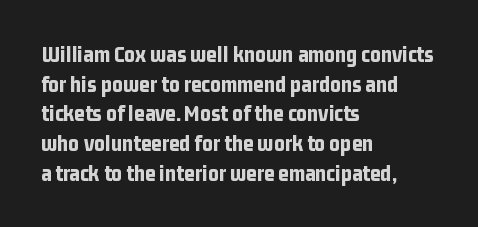
Is there any slant? The stems are plumb. Nothing unusual about the tracking: characters are spaced as the font intends. These words are printed bold, with thick strokes throughout. Evenly set lines give the paragraph a standard silhouette.
